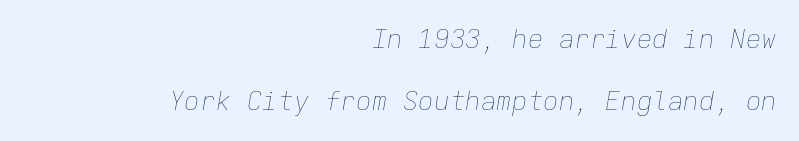
It's the slanting kind of type. Glyph-to-glyph distance matches everyday printed text. This rendering features lettering with no underline. The block of text is sparse from top to bottom, with ample space between rows. One-word summary of the alignment: right. No letter is thick-stroked: the sample isn't bold.
